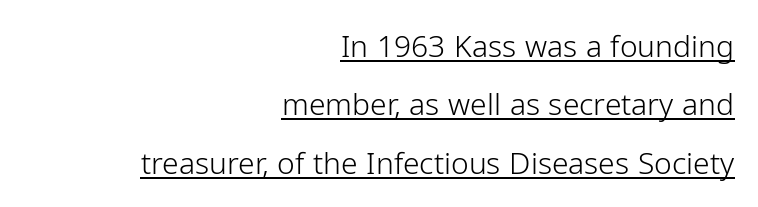
{"serif": "no", "italic": "no", "bold": "no", "weight": "light", "width": "normal", "stroke_contrast": "low", "x_height": "medium", "monospaced": "no", "underline": "yes", "align": "right", "line_spacing": "loose", "line_spacing_ratio": 1.95, "letter_spacing": "normal", "letter_spacing_em": 0.0, "glyph_px": 30}
